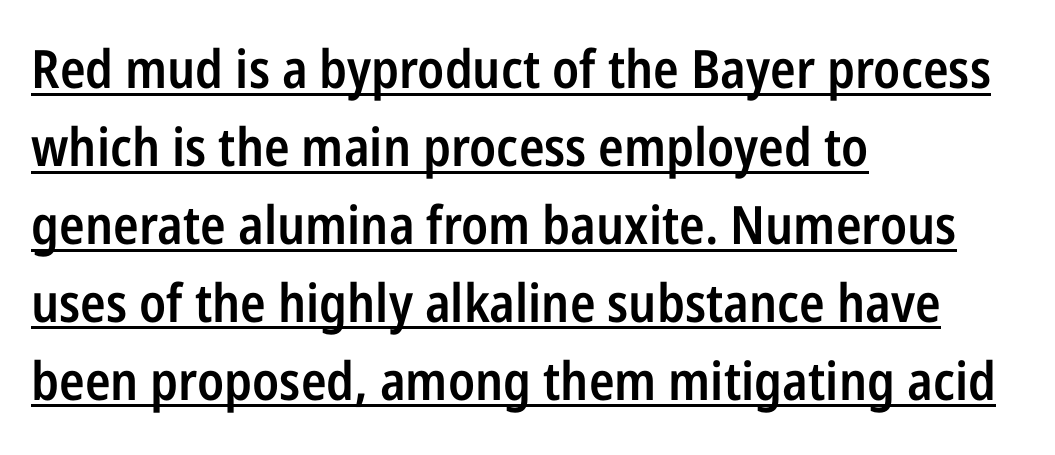
The image shows 53 px semibold, condensed sans-serif type, upright; set left-aligned, normal line spacing (1.47x), normal letter spacing, underlined; low stroke contrast and a medium x-height.
